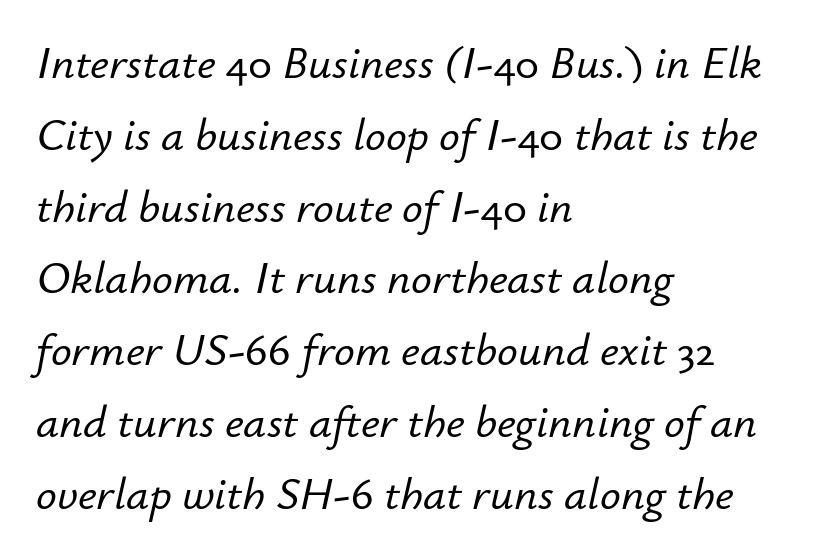
Q: Is the text italic (slanted)? A: Yes, it leans right by about 12 degrees.
Q: Is the text underlined? A: No.
Q: How is the paragraph aligned? A: Left-aligned.
Q: Is the spacing between letters normal or unusually wide? A: Normal.
Q: Is the spacing between lines tight, normal or loose? A: Normal.
Q: Width (condensed, normal, or wide)? A: Normal.
Q: Stroke contrast? A: Low.
Q: x-height? A: Small.
Q: Monospaced? A: No.
